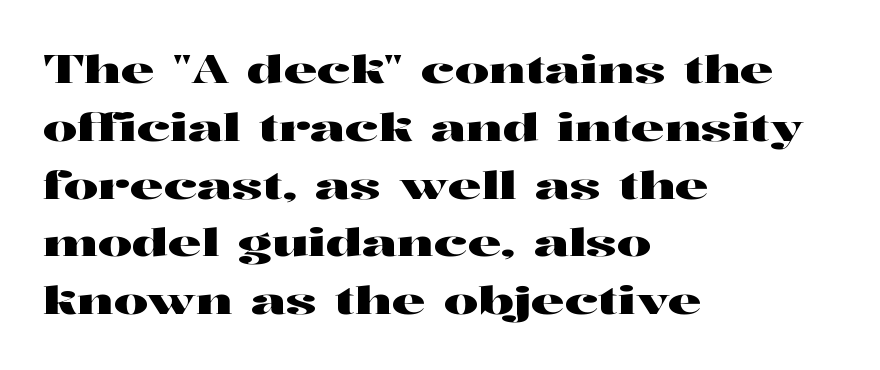
{"serif": "yes", "italic": "no", "width": "wide", "stroke_contrast": "high", "x_height": "medium", "monospaced": "no", "underline": "no", "align": "left", "line_spacing": "normal", "line_spacing_ratio": 1.52, "letter_spacing": "normal", "letter_spacing_em": 0.0, "glyph_px": 38}
